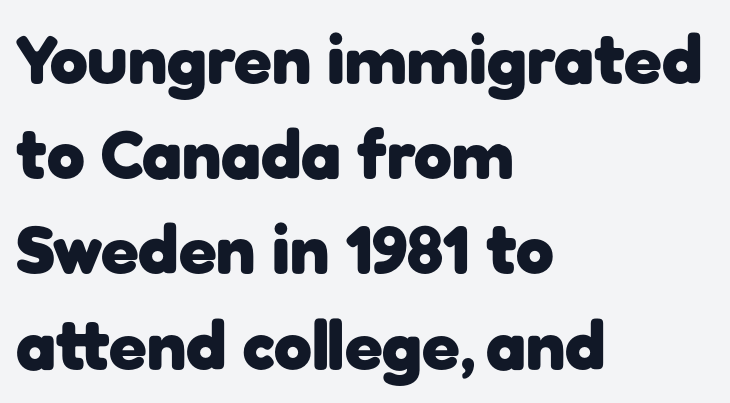
{"serif": "no", "italic": "no", "bold": "yes", "weight": "heavy", "width": "normal", "stroke_contrast": "low", "x_height": "medium", "monospaced": "no", "underline": "no", "align": "left", "line_spacing": "normal", "line_spacing_ratio": 1.38, "letter_spacing": "normal", "letter_spacing_em": 0.0, "glyph_px": 69}
